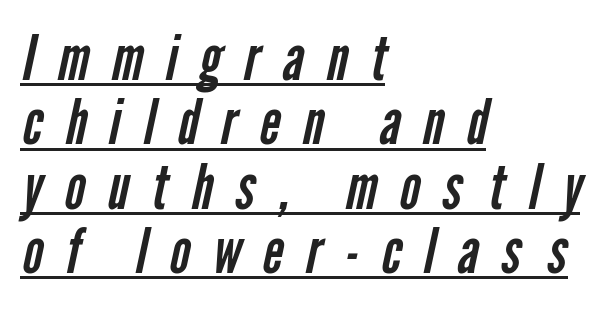
{"serif": "no", "bold": "no", "weight": "regular", "width": "condensed", "stroke_contrast": "low", "x_height": "medium", "monospaced": "no", "underline": "yes", "align": "left", "line_spacing": "tight", "line_spacing_ratio": 1.02, "letter_spacing": "wide", "letter_spacing_em": 0.36, "glyph_px": 63}
